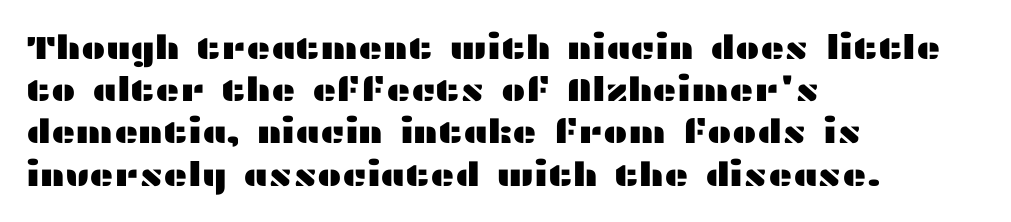
Q: Is the text italic (slanted)? A: No, it is upright.
Q: Is the typeface a serif or a sans-serif typeface? A: Sans-serif.
Q: Is the text underlined? A: No.
Q: How is the paragraph aligned? A: Left-aligned.
Q: Is the spacing between letters normal or unusually wide? A: Normal.
Q: Is the spacing between lines tight, normal or loose? A: Normal.
Q: Width (condensed, normal, or wide)? A: Wide.
Q: Stroke contrast? A: Medium.
Q: x-height? A: Medium.
Q: Monospaced? A: No.
